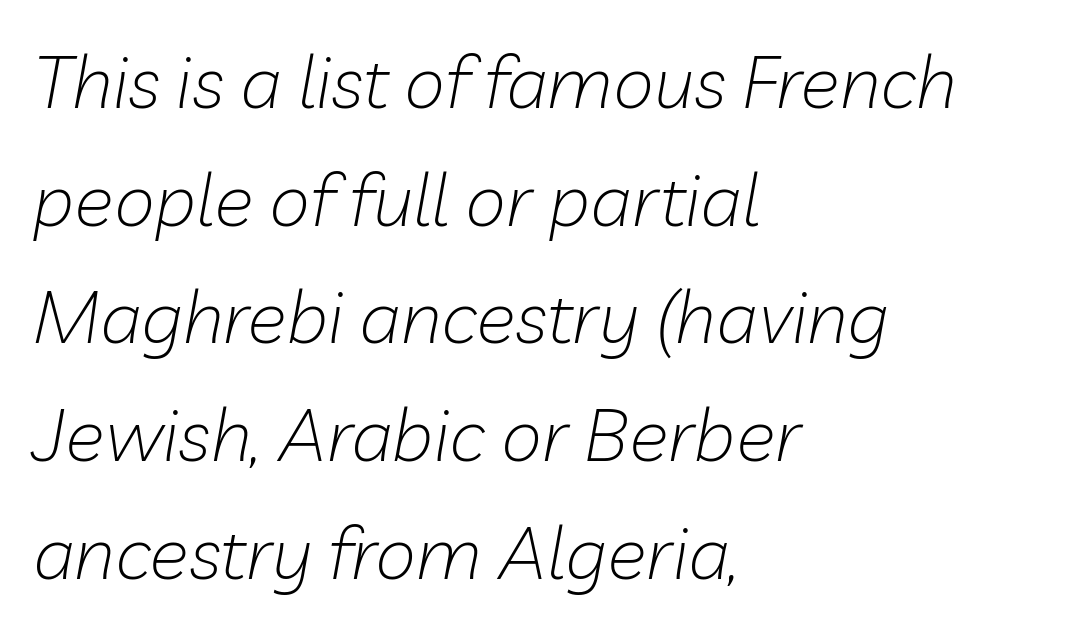
The image shows 74 px light type, italic (leaning right); set left-aligned, normal line spacing (1.59x), normal letter spacing, not underlined; low stroke contrast and a medium x-height.
